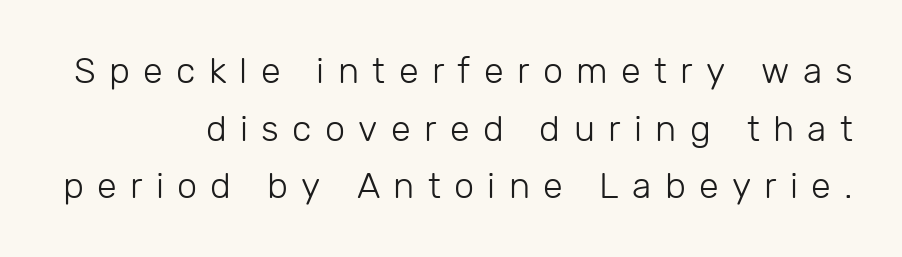
{"serif": "no", "italic": "no", "bold": "no", "weight": "light", "width": "normal", "stroke_contrast": "low", "x_height": "medium", "monospaced": "no", "underline": "no", "align": "right", "line_spacing": "normal", "line_spacing_ratio": 1.6, "letter_spacing": "wide", "letter_spacing_em": 0.37, "glyph_px": 36}
